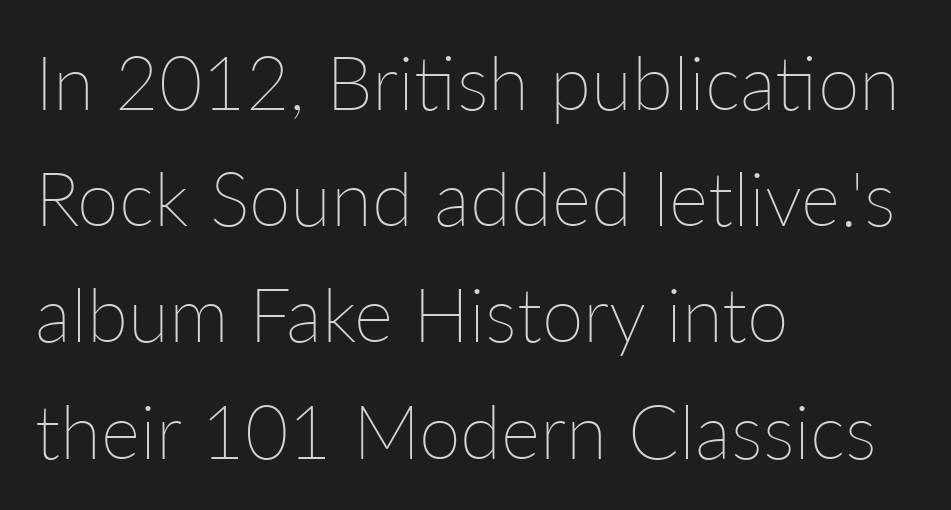
Q: Is the text bold? A: No.
Q: Is the text italic (slanted)? A: No, it is upright.
Q: Is the text underlined? A: No.
Q: How is the paragraph aligned? A: Left-aligned.
Q: Is the spacing between letters normal or unusually wide? A: Normal.
Q: Is the spacing between lines tight, normal or loose? A: Normal.
Q: Width (condensed, normal, or wide)? A: Normal.
Q: Stroke contrast? A: Low.
Q: x-height? A: Medium.
Q: Monospaced? A: No.
